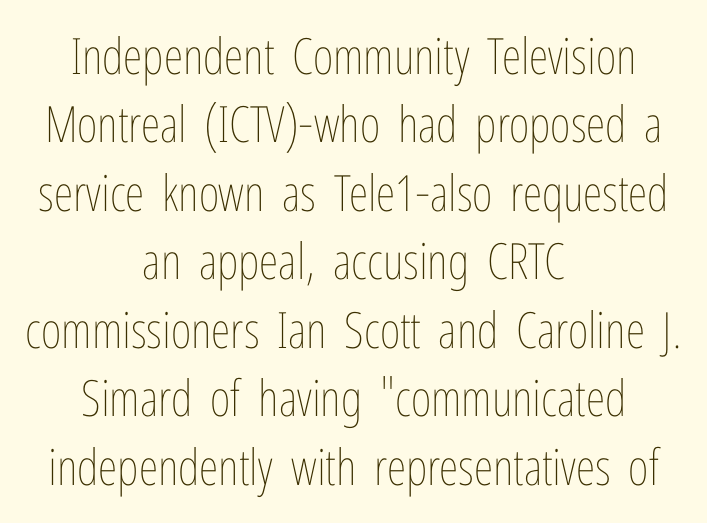
Looks like regular typesetting: each glyph gets only the width it needs. Centered paragraph, ragged on both sides. Horizontal bands of white between lines are of average thickness. Anything drawn beneath the words? Only blank space. Look at the tracking — it's just the regular setting, nothing added.
